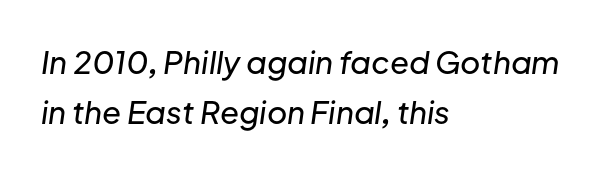
The whole block is typeset with a tilt. The leading is moderate, giving the passage an even texture. Leftover space on each line is placed entirely after the last word. The area under the type is left untouched. Spacing verdict: proportional, widths tailored to each character. Does extra space separate the letters? No, they use regular spacing.
